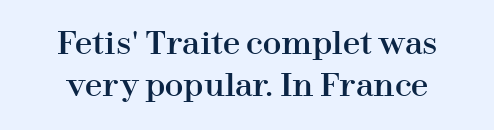
{"serif": "yes", "italic": "no", "width": "normal", "stroke_contrast": "high", "x_height": "medium", "monospaced": "no", "underline": "no", "line_spacing": "normal", "line_spacing_ratio": 1.37, "letter_spacing": "normal", "letter_spacing_em": 0.0, "glyph_px": 31}
